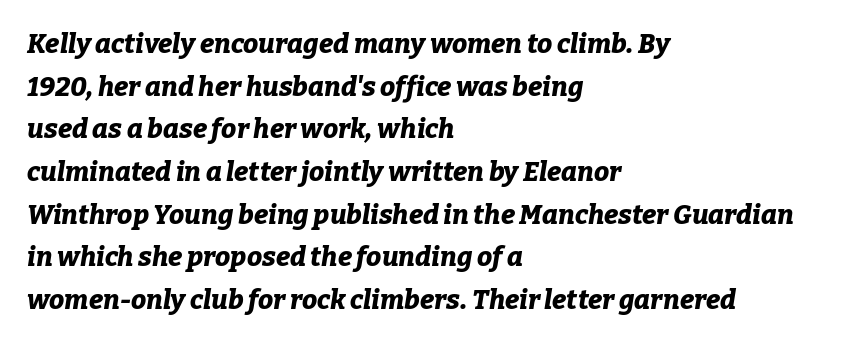
{"italic": "yes", "lean": "right", "slant_degrees": 9, "bold": "yes", "underline": "no", "align": "left", "line_spacing": "normal", "line_spacing_ratio": 1.58, "letter_spacing": "normal", "letter_spacing_em": 0.0, "glyph_px": 27}
